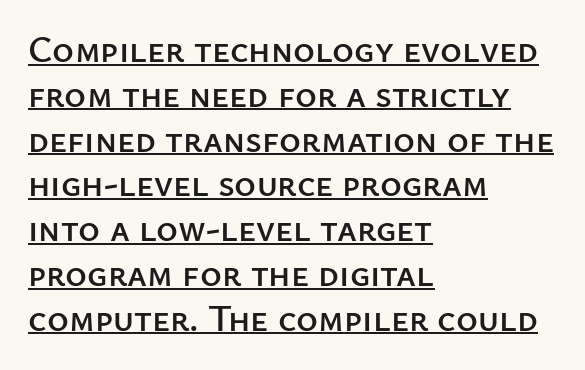
{"serif": "no", "italic": "no", "width": "normal", "stroke_contrast": "low", "x_height": "medium", "monospaced": "no", "underline": "yes", "align": "left", "line_spacing_ratio": 1.21, "letter_spacing": "normal", "letter_spacing_em": 0.0, "glyph_px": 37}
